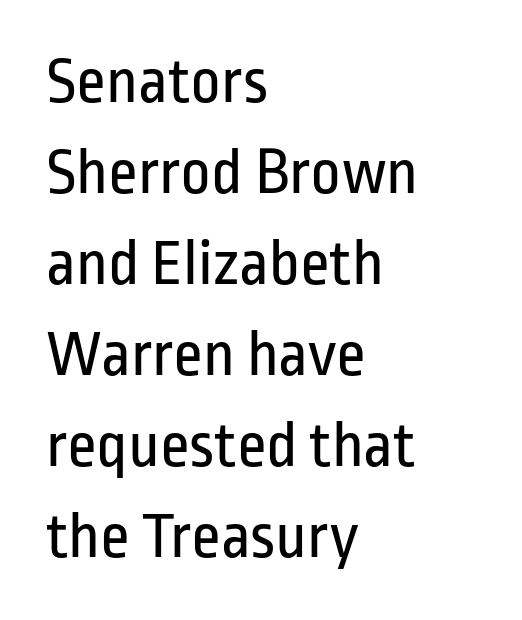
The image shows 66 px regular-weight, condensed sans-serif type, upright; set left-aligned, normal line spacing (1.38x), normal letter spacing, not underlined; low stroke contrast and a medium x-height.
